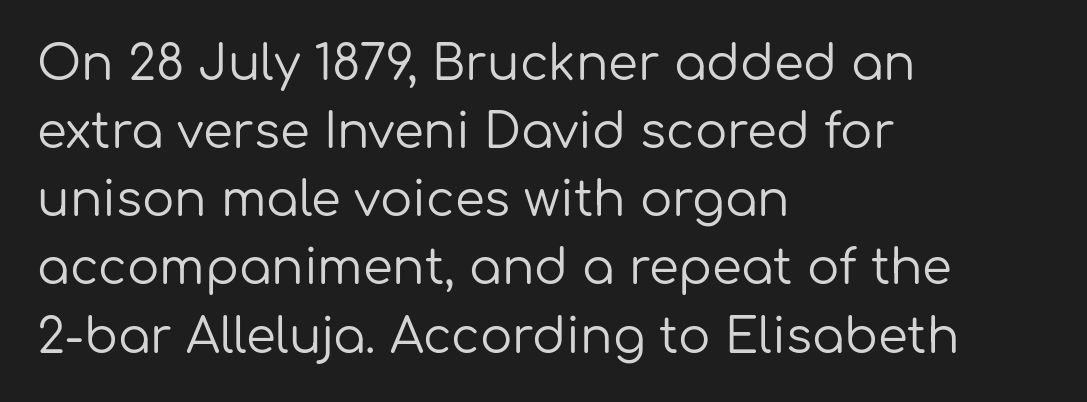
Looks like regular typesetting: each glyph gets only the width it needs. The designer left line spacing at the default. This sample uses a sans-serif face. Letter spacing: default.
